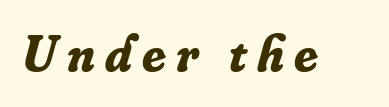
Q: Is the text bold? A: Yes.
Q: Is the text italic (slanted)? A: Yes, it leans right by about 16 degrees.
Q: Is the typeface a serif or a sans-serif typeface? A: Serif.
Q: Is the text underlined? A: No.
Q: Is the spacing between letters normal or unusually wide? A: Unusually wide.
Q: Width (condensed, normal, or wide)? A: Normal.
Q: Stroke contrast? A: Low.
Q: x-height? A: Small.
Q: Monospaced? A: No.
